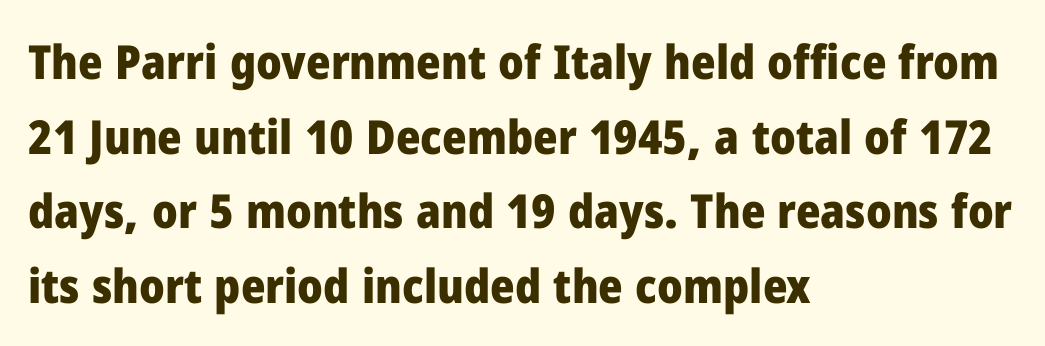
{"serif": "no", "italic": "no", "bold": "yes", "weight": "heavy", "width": "normal", "stroke_contrast": "low", "x_height": "medium", "monospaced": "no", "underline": "no", "align": "left", "line_spacing": "normal", "line_spacing_ratio": 1.59, "letter_spacing": "normal", "letter_spacing_em": 0.0, "glyph_px": 47}
